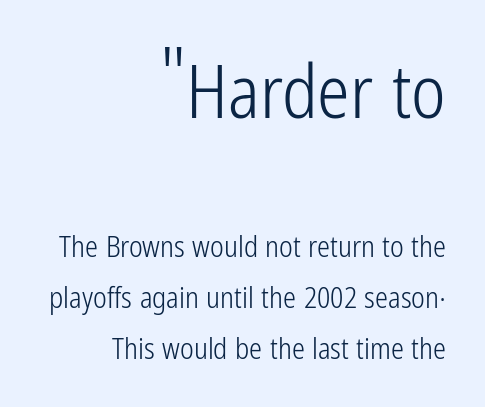
Q: Is the text bold? A: No.
Q: Is the text italic (slanted)? A: No, it is upright.
Q: Is the typeface a serif or a sans-serif typeface? A: Sans-serif.
Q: Is the text underlined? A: No.
Q: How is the paragraph aligned? A: Right-aligned.
Q: Is the spacing between letters normal or unusually wide? A: Normal.
Q: Which block of text is set in a larger size, the first (top) or the second (bottom)? A: The first (top) one.
Q: Width (condensed, normal, or wide)? A: Condensed.
Q: Stroke contrast? A: Low.
Q: x-height? A: Medium.
Q: Monospaced? A: No.
